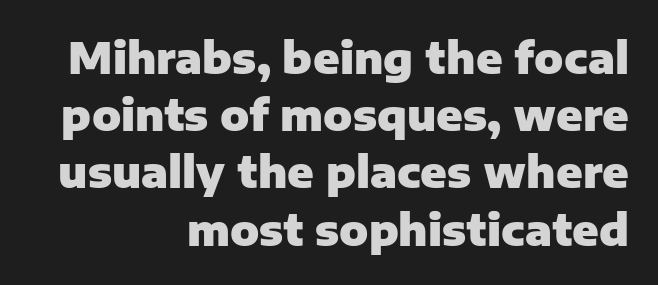
Q: Is the text bold? A: Yes.
Q: Is the text italic (slanted)? A: No, it is upright.
Q: Is the typeface a serif or a sans-serif typeface? A: Sans-serif.
Q: Is the text underlined? A: No.
Q: How is the paragraph aligned? A: Right-aligned.
Q: Is the spacing between letters normal or unusually wide? A: Normal.
Q: Is the spacing between lines tight, normal or loose? A: Normal.
Q: Width (condensed, normal, or wide)? A: Normal.
Q: Stroke contrast? A: Low.
Q: x-height? A: Medium.
Q: Monospaced? A: No.
